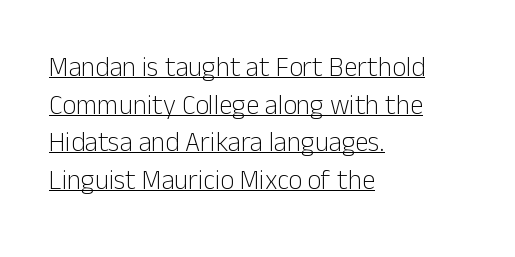
The image shows 27 px text type, upright; set left-aligned, normal line spacing (1.39x), normal letter spacing, underlined.
